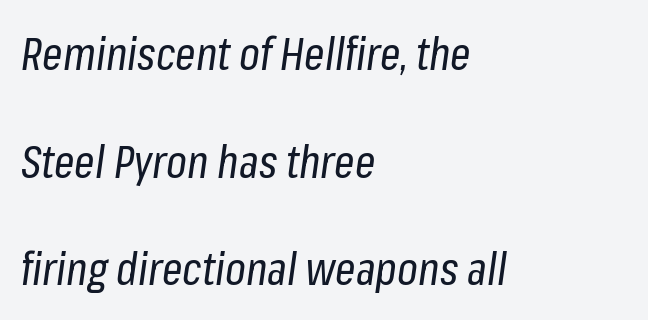
The font sits on the lighter half of the weight spectrum, regular included. Observe the lean: these are italic letterforms. The letters advance in unequal steps, a hallmark of proportional type. The specimen omits any rule beneath the text block's lines. Rows of type keep a wide berth in the vertical direction.
